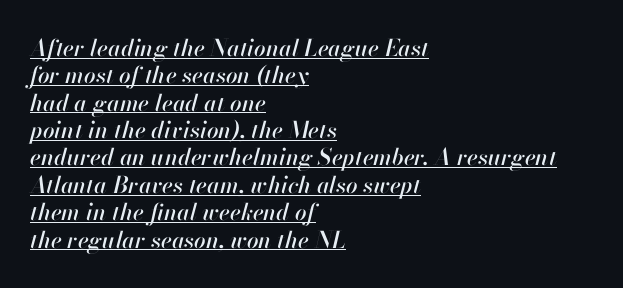
Honestly, the underline is the first thing you notice here. No extra tracking has been applied to these lines. These lines stack with their left ends in a neat column. Tall strokes in this sample are angled rather than plumb.
